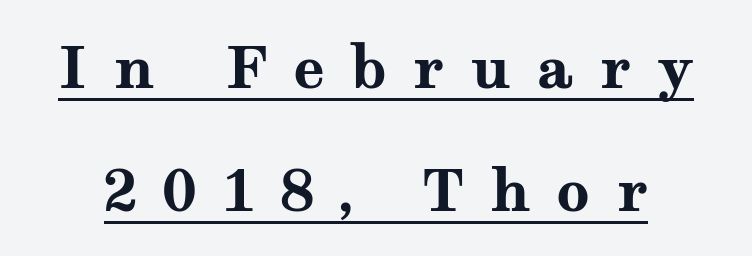
The rendering uses a bold face; every stroke is thick and dark. The sample's only ornament is a line tracing under the words. The specimen reads as upright at a glance. Compared with typical body copy, the letter spacing here is much looser.
